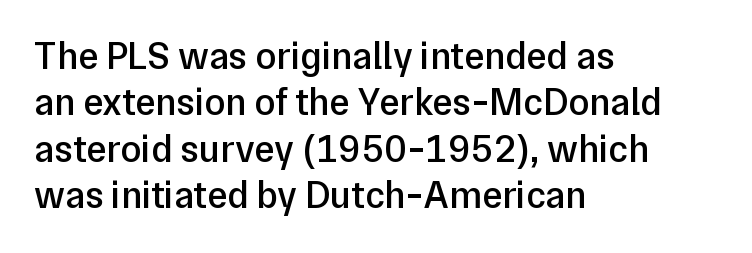
The image shows 38 px semibold sans-serif type, upright; set left-aligned, line spacing 1.22x, normal letter spacing, not underlined; low stroke contrast and a medium x-height.
